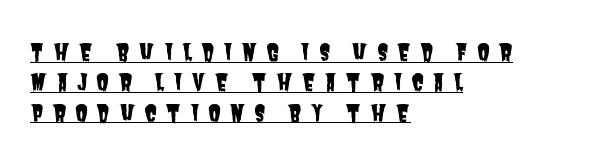
{"underline": "yes", "align": "left", "line_spacing": "normal", "line_spacing_ratio": 1.32, "letter_spacing": "wide", "letter_spacing_em": 0.39, "glyph_px": 23}
